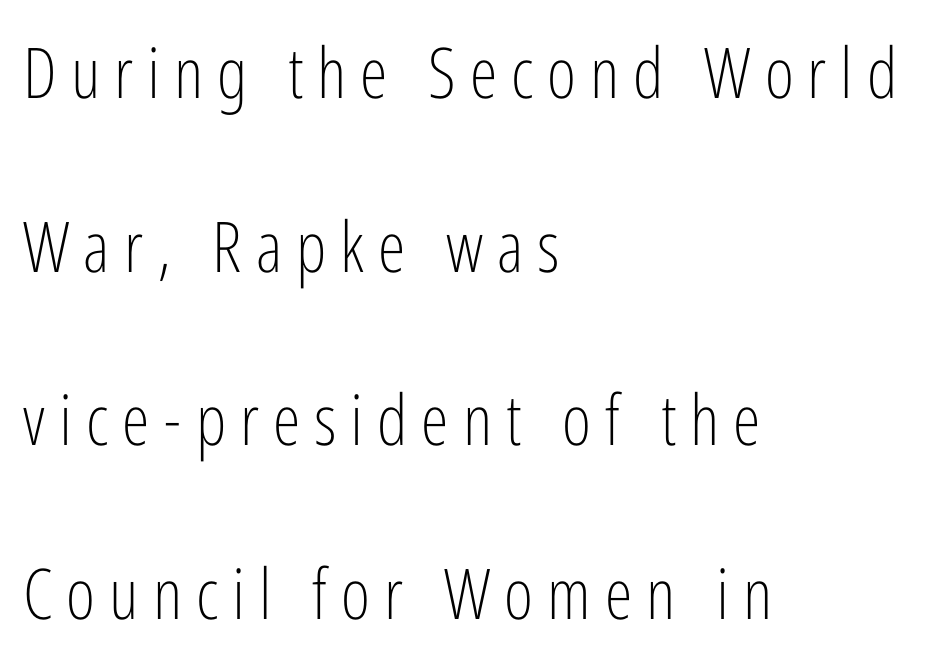
Q: Is the text bold? A: No.
Q: Is the text italic (slanted)? A: No, it is upright.
Q: Is the typeface a serif or a sans-serif typeface? A: Sans-serif.
Q: Is the text underlined? A: No.
Q: How is the paragraph aligned? A: Left-aligned.
Q: Is the spacing between letters normal or unusually wide? A: Unusually wide.
Q: Is the spacing between lines tight, normal or loose? A: Loose.
Q: Width (condensed, normal, or wide)? A: Condensed.
Q: Stroke contrast? A: Low.
Q: x-height? A: Medium.
Q: Monospaced? A: No.
